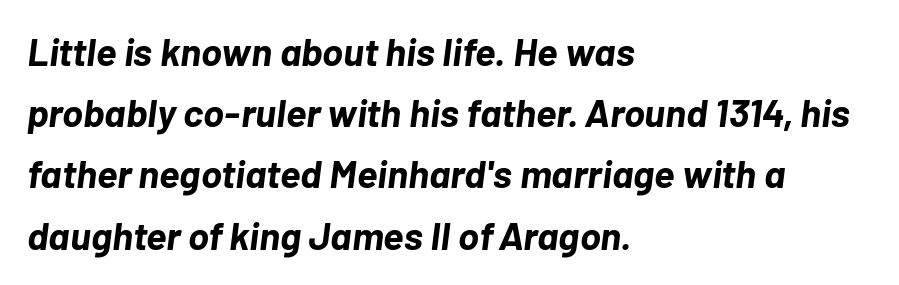
The image shows 39 px bold type, italic (leaning right); set left-aligned, normal line spacing (1.57x), normal letter spacing, not underlined; low stroke contrast and a medium x-height.
